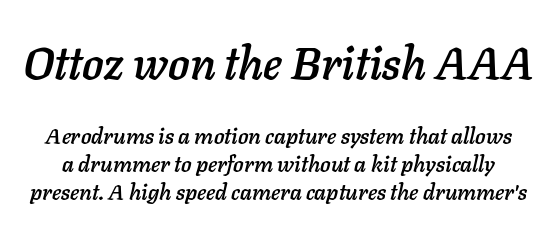
Q: Is the text italic (slanted)? A: Yes, it leans right by about 11 degrees.
Q: Is the text underlined? A: No.
Q: Is the spacing between letters normal or unusually wide? A: Normal.
Q: Is the spacing between lines tight, normal or loose? A: Normal.
Q: Which block of text is set in a larger size, the first (top) or the second (bottom)? A: The first (top) one.
Q: Width (condensed, normal, or wide)? A: Normal.
Q: Stroke contrast? A: Low.
Q: x-height? A: Medium.
Q: Monospaced? A: No.
